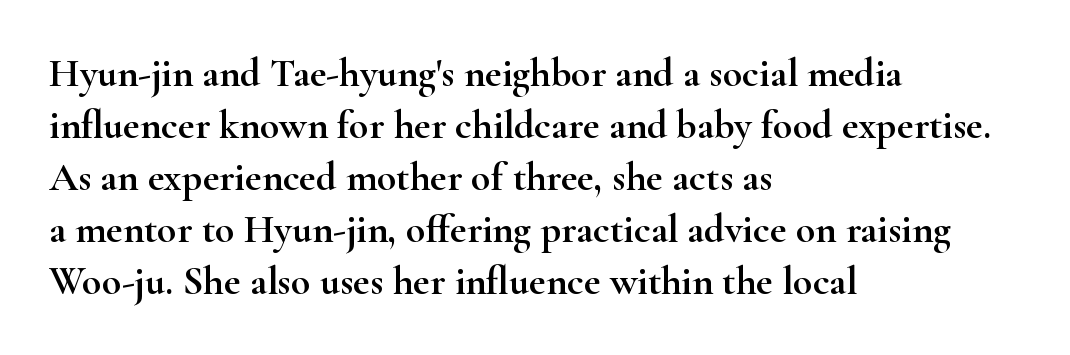
Q: Is the text italic (slanted)? A: No, it is upright.
Q: Is the typeface a serif or a sans-serif typeface? A: Serif.
Q: Is the text underlined? A: No.
Q: How is the paragraph aligned? A: Left-aligned.
Q: Is the spacing between letters normal or unusually wide? A: Normal.
Q: Is the spacing between lines tight, normal or loose? A: Normal.
Q: Width (condensed, normal, or wide)? A: Wide.
Q: Stroke contrast? A: High.
Q: x-height? A: Small.
Q: Monospaced? A: No.
